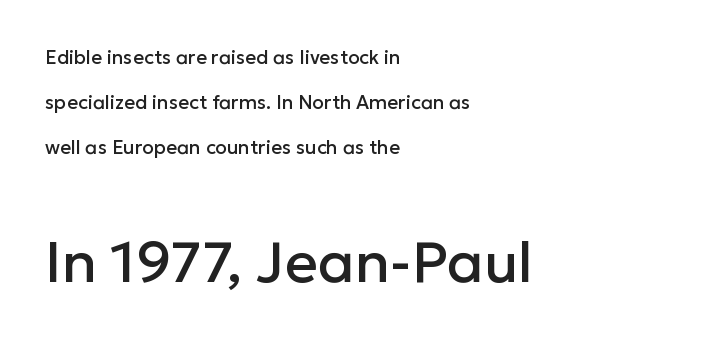
{"serif": "no", "italic": "no", "width": "normal", "stroke_contrast": "low", "x_height": "medium", "monospaced": "no", "underline": "no", "align": "left", "line_spacing": "loose", "line_spacing_ratio": 2.37, "letter_spacing": "normal", "letter_spacing_em": 0.0, "larger_block": "second", "size_ratio": 3.0, "glyph_px": 57}
